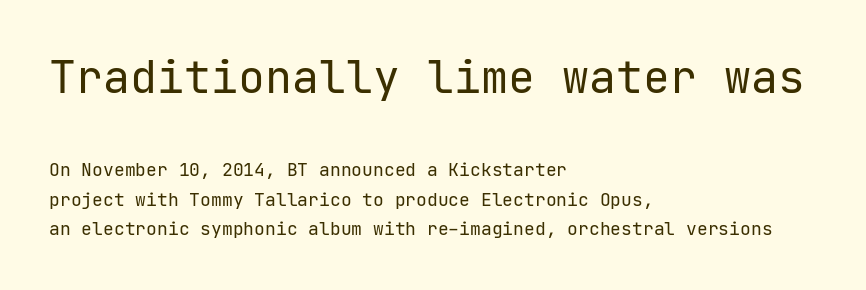
The image shows 45 px regular-weight sans-serif type, upright, monospaced; set left-aligned, normal line spacing (1.63x), normal letter spacing, not underlined; the first (top) block is 2.5x larger; low stroke contrast and a medium x-height.
